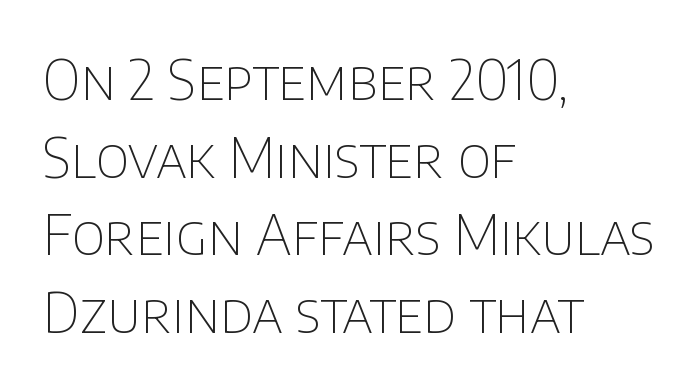
Grotesque or geometric, the face here clearly has no serifs. Designer's note — italics off, roman on. A normal amount of white space separates one row of letters from the next. Glyph-to-glyph distance matches everyday printed text.
